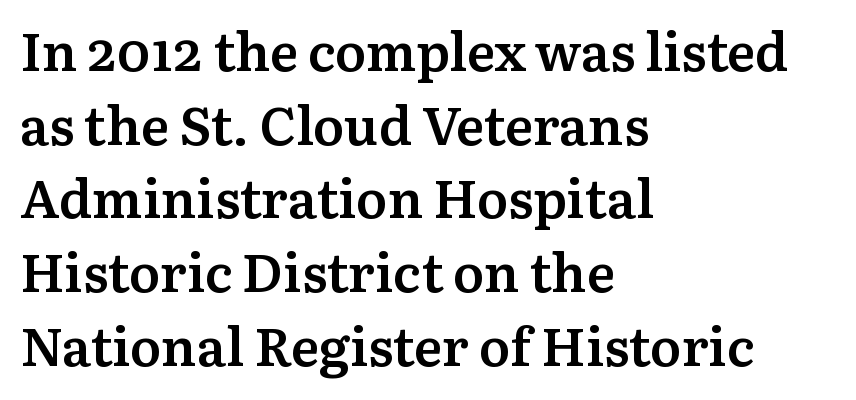
The image shows 53 px semibold serif type, upright; set left-aligned, normal line spacing (1.39x), normal letter spacing, not underlined; medium stroke contrast and a medium x-height.
